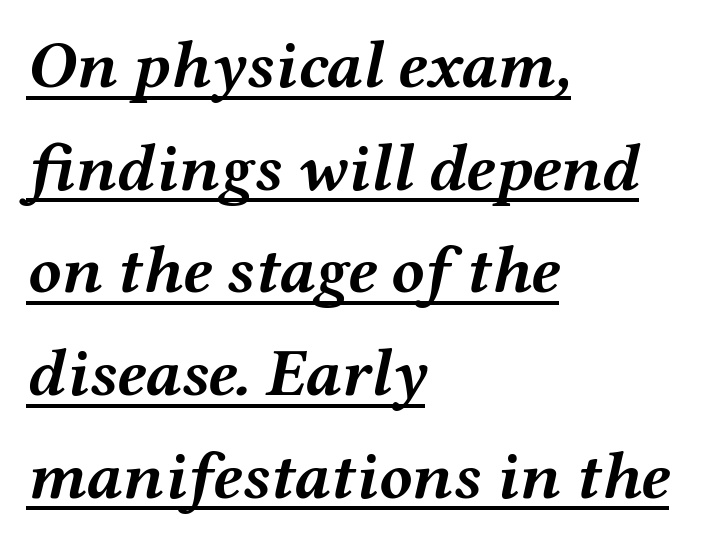
Caption: standard tracking, unaltered. Slant detected: the letters are inclined. Horizontal alignment here is leftward, the default for most running prose. Successive baselines arrive at the customary interval. Glance below the letters and you will spot a drawn line.
